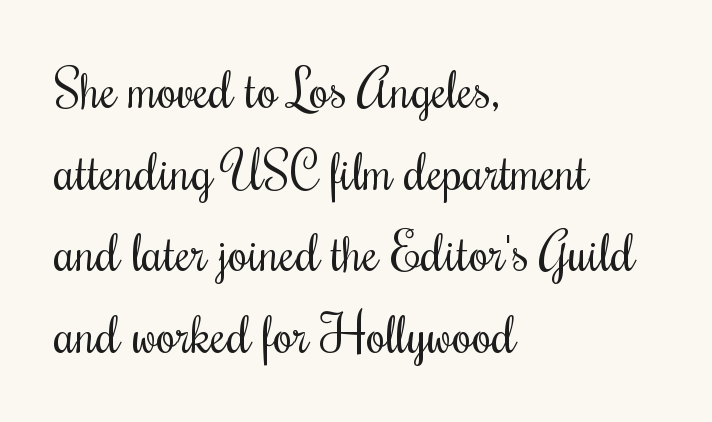
The image shows 51 px regular-weight, condensed serif type; set left-aligned, normal line spacing (1.6x), normal letter spacing, not underlined; medium stroke contrast and a small x-height.
